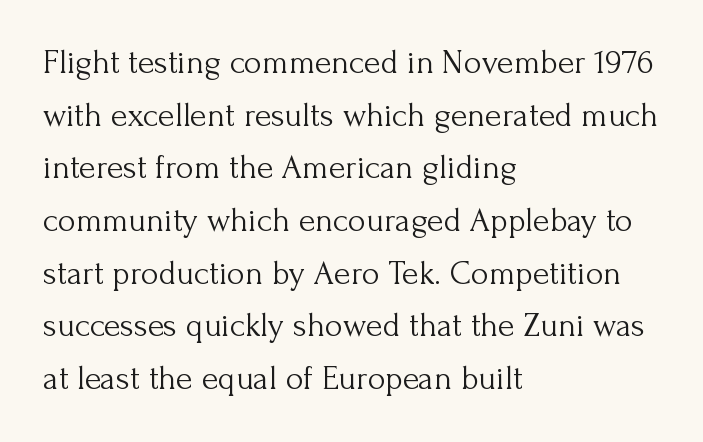
The image shows 34 px light serif type, upright; set left-aligned, normal line spacing (1.55x), normal letter spacing, not underlined; medium stroke contrast and a small x-height.
